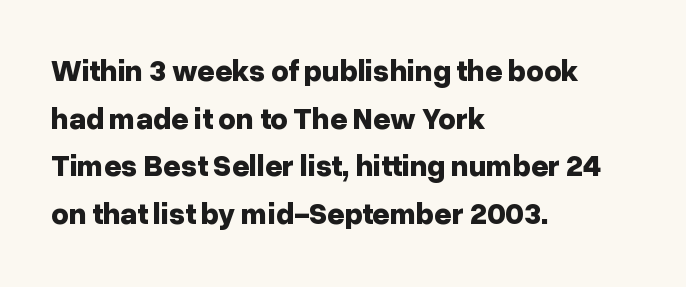
Q: Is the text bold? A: Yes.
Q: Is the text italic (slanted)? A: No, it is upright.
Q: Is the typeface a serif or a sans-serif typeface? A: Sans-serif.
Q: Is the text underlined? A: No.
Q: How is the paragraph aligned? A: Left-aligned.
Q: Is the spacing between letters normal or unusually wide? A: Normal.
Q: Is the spacing between lines tight, normal or loose? A: Normal.
Q: Width (condensed, normal, or wide)? A: Normal.
Q: Stroke contrast? A: Low.
Q: x-height? A: Medium.
Q: Monospaced? A: No.
